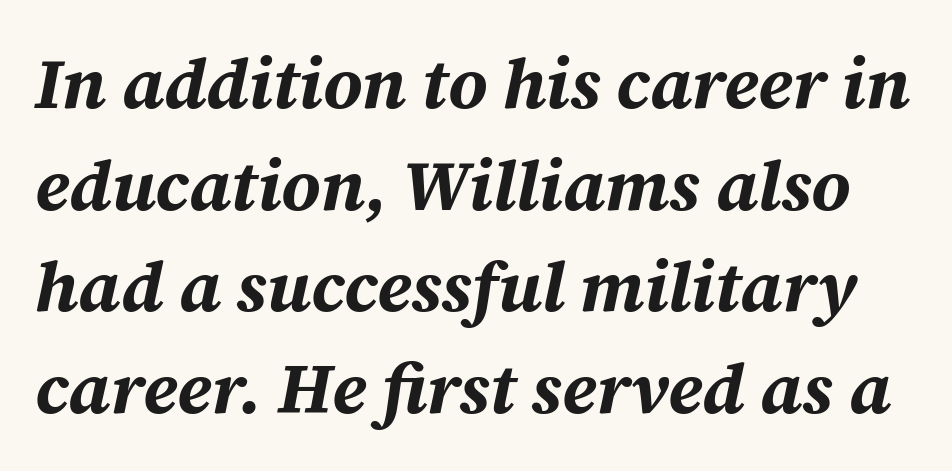
The image shows 71 px bold type, italic (leaning right); set normal line spacing (1.43x), normal letter spacing, not underlined; medium stroke contrast and a medium x-height.
